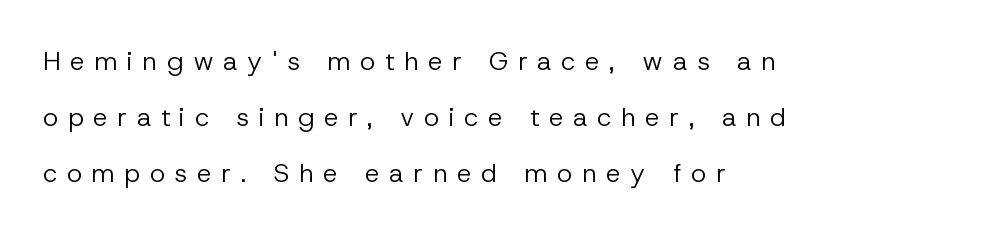
The image shows 26 px text type, upright; set left-aligned, loose line spacing (2.15x), unusually wide letter spacing (+0.37 em), not underlined.
